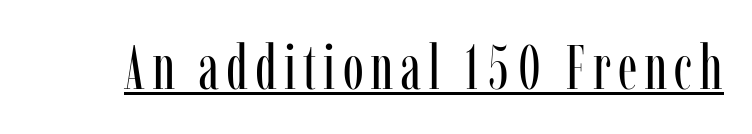
The image shows 63 px regular-weight, condensed serif type, upright; set underlined; low stroke contrast and a medium x-height.
